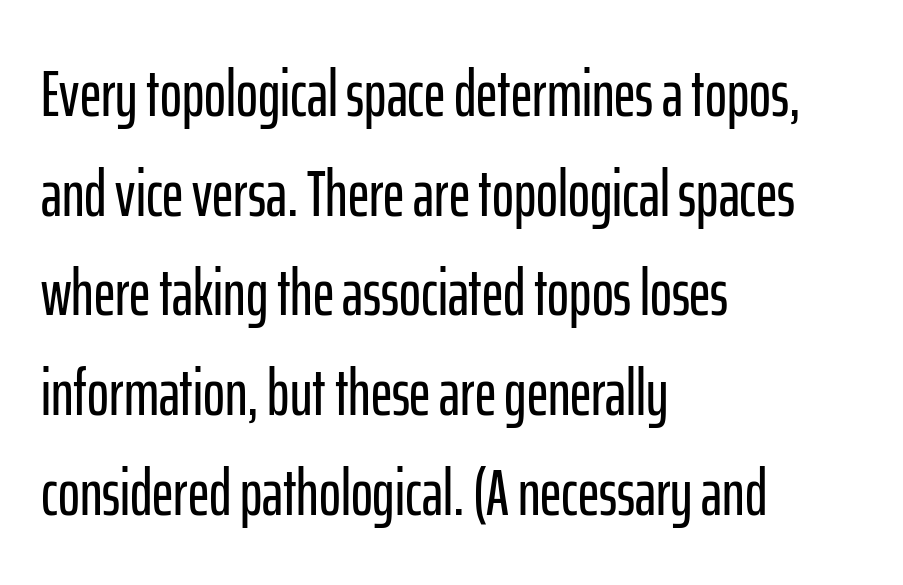
The image shows 66 px condensed sans-serif type, upright; set left-aligned, normal line spacing (1.51x), normal letter spacing, not underlined; low stroke contrast and a medium x-height.
